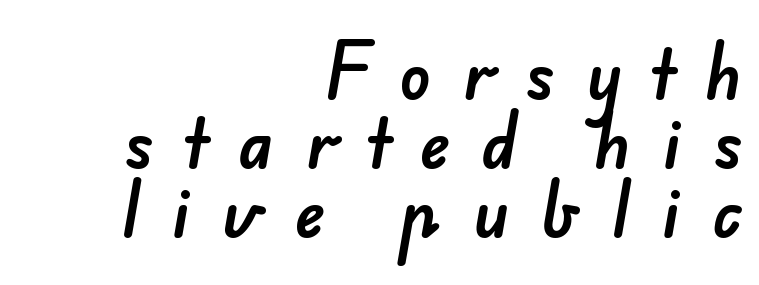
Varying glyph widths throughout — classic text-font behaviour. Very little white space separates one row of letters from the next. This rendering widens character spacing well past its baseline value. Each line ends at the same right margin while the left side varies. The area under the type is left untouched.
